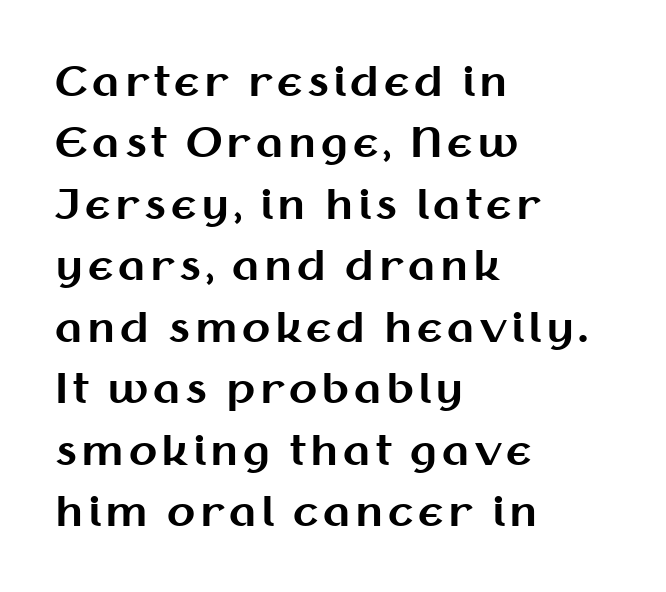
The image shows 41 px bold sans-serif type, upright; set left-aligned, normal line spacing (1.5x), not underlined; medium stroke contrast and a medium x-height.
